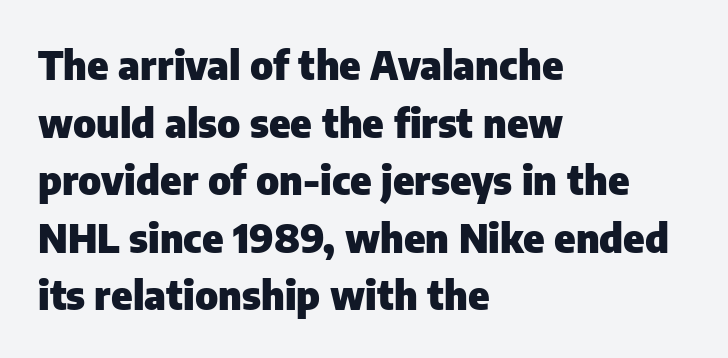
Do the characters align in a grid? No, the font is proportional. Left-aligned paragraph, ragged on the right. Tall strokes in this sample are plumb rather than angled. Any mark beneath the type? The region is blank. The designer left line spacing at the default. Check where the strokes stop: nothing finishes them off — pure sans.
